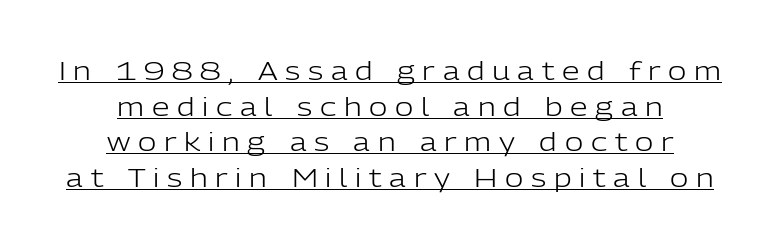
Q: Is the text bold? A: No.
Q: Is the text italic (slanted)? A: No, it is upright.
Q: Is the text underlined? A: Yes.
Q: How is the paragraph aligned? A: Centered.
Q: Is the spacing between letters normal or unusually wide? A: Unusually wide.
Q: Is the spacing between lines tight, normal or loose? A: Normal.
